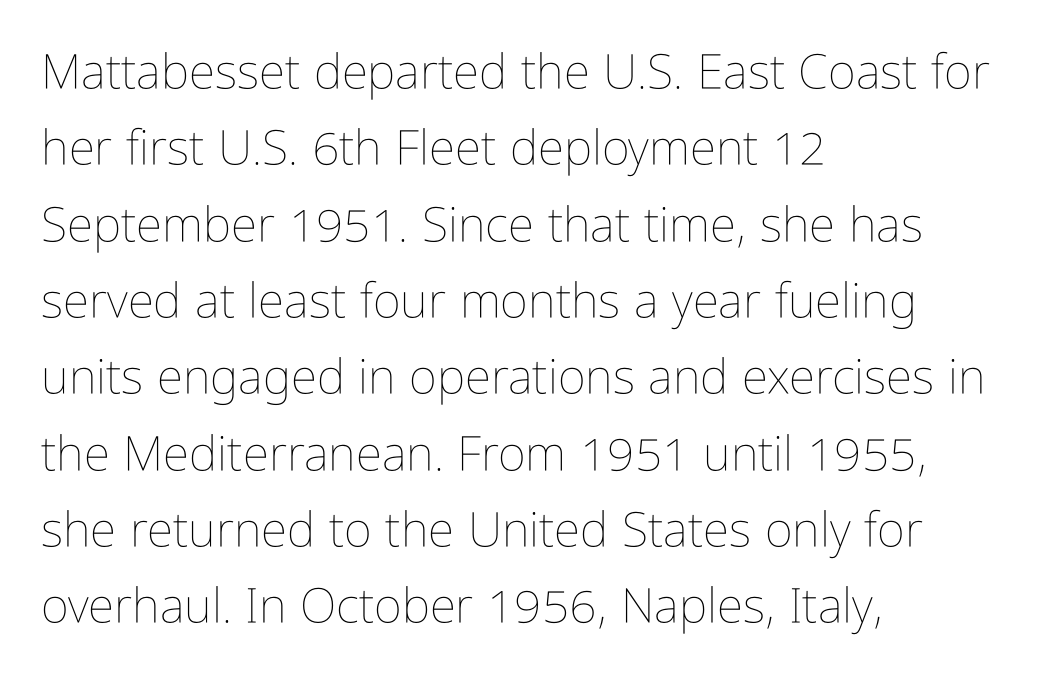
Q: Is the text bold? A: No.
Q: Is the text italic (slanted)? A: No, it is upright.
Q: Is the text underlined? A: No.
Q: How is the paragraph aligned? A: Left-aligned.
Q: Is the spacing between letters normal or unusually wide? A: Normal.
Q: Is the spacing between lines tight, normal or loose? A: Normal.
Q: Width (condensed, normal, or wide)? A: Condensed.
Q: Stroke contrast? A: Low.
Q: x-height? A: Medium.
Q: Monospaced? A: No.
